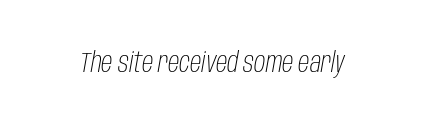
{"italic": "yes", "lean": "right", "slant_degrees": 10, "bold": "no", "weight": "light", "width": "condensed", "stroke_contrast": "low", "x_height": "large", "monospaced": "no", "underline": "no", "letter_spacing": "normal", "letter_spacing_em": 0.0, "glyph_px": 28}
